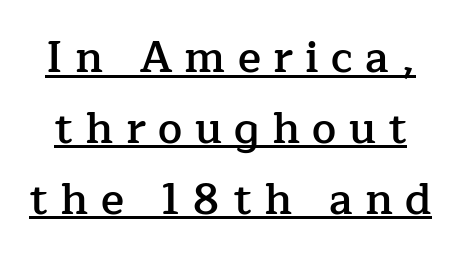
The image shows 43 px semibold serif type, upright; set normal line spacing (1.65x), unusually wide letter spacing (+0.29 em), underlined; low stroke contrast and a medium x-height.
